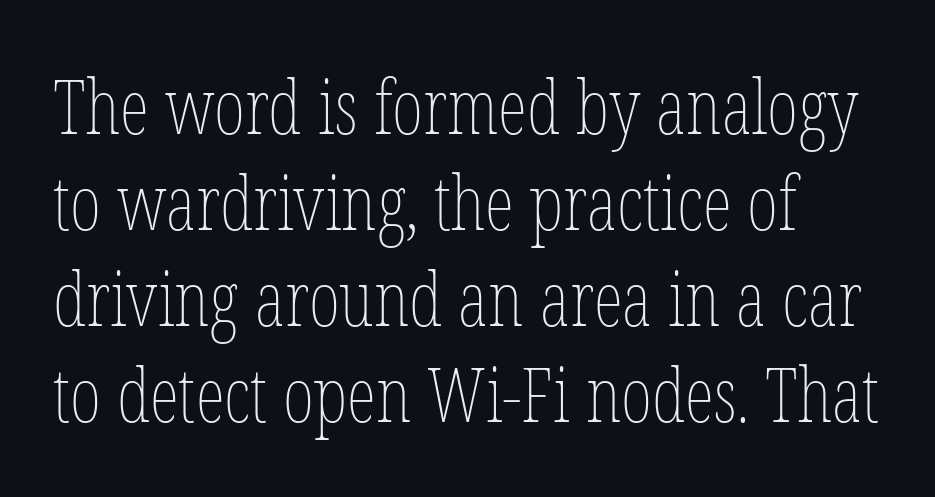
Honestly, the row spacing looks completely unremarkable. The glyphs are unaccompanied by any horizontal stroke below them. Characters remain perfectly vertical along every line. These lines keep a tight, regular rhythm from letter to letter. Counters stay open thanks to moderate or lighter strokes. Looks like regular typesetting: each glyph gets only the width it needs.
